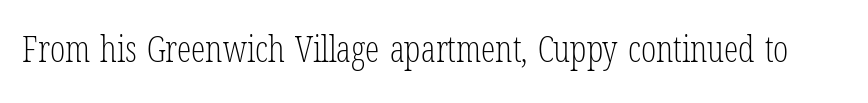
Q: Is the text bold? A: No.
Q: Is the text italic (slanted)? A: No, it is upright.
Q: Is the typeface a serif or a sans-serif typeface? A: Serif.
Q: Is the text underlined? A: No.
Q: Is the spacing between letters normal or unusually wide? A: Normal.
Q: Width (condensed, normal, or wide)? A: Condensed.
Q: Stroke contrast? A: Low.
Q: x-height? A: Medium.
Q: Monospaced? A: No.
